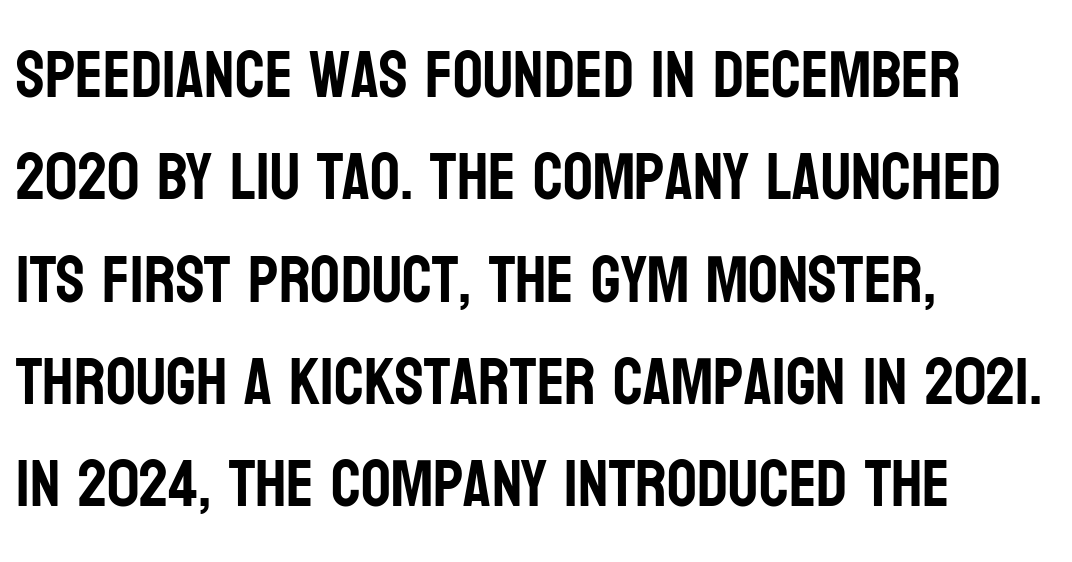
These lines keep a tight, regular rhythm from letter to letter. Is this a fixed-width face? No — the glyphs have proportional, varying widths. The typography opts for an upright posture over an oblique one. The passage shown is not underscored anywhere.
